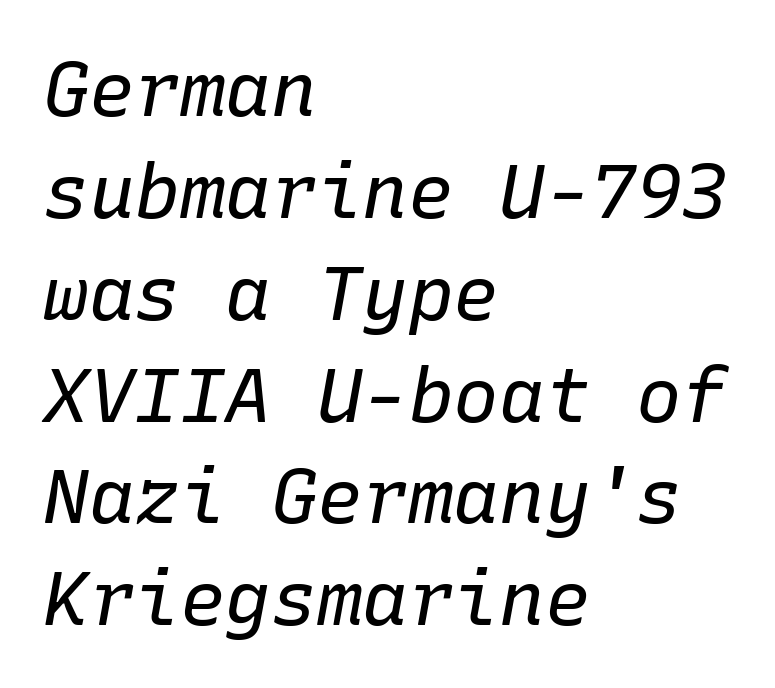
Slant detected: the letters are inclined. Nothing unusual about the tracking: characters are spaced as the font intends. The rag falls on the right side of this text block. Think of a typewriter: that constant character pitch is what you see here. A light-to-regular cut is what we see here. Underlining? Definitely not there.
